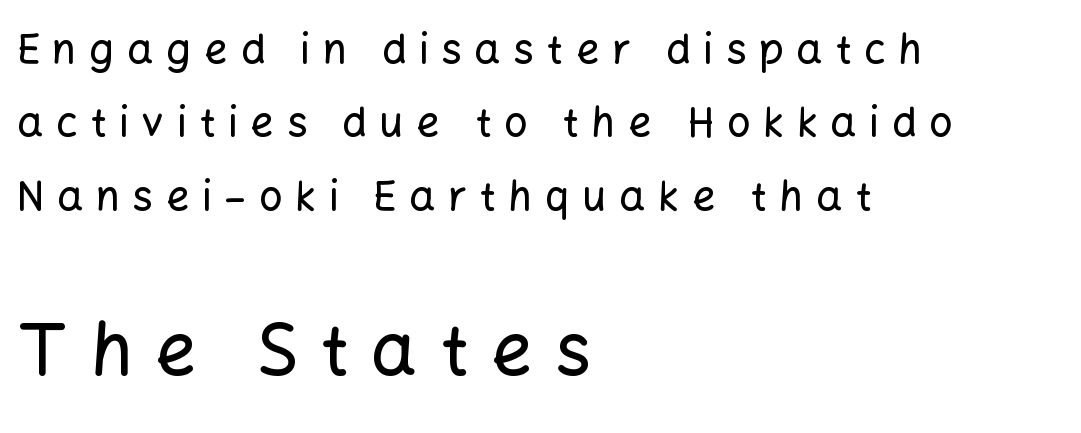
Q: Is the text italic (slanted)? A: No, it is upright.
Q: Is the typeface a serif or a sans-serif typeface? A: Sans-serif.
Q: Is the text underlined? A: No.
Q: How is the paragraph aligned? A: Left-aligned.
Q: Is the spacing between letters normal or unusually wide? A: Unusually wide.
Q: Which block of text is set in a larger size, the first (top) or the second (bottom)? A: The second (bottom) one.
Q: Width (condensed, normal, or wide)? A: Normal.
Q: Stroke contrast? A: Low.
Q: x-height? A: Medium.
Q: Monospaced? A: No.
